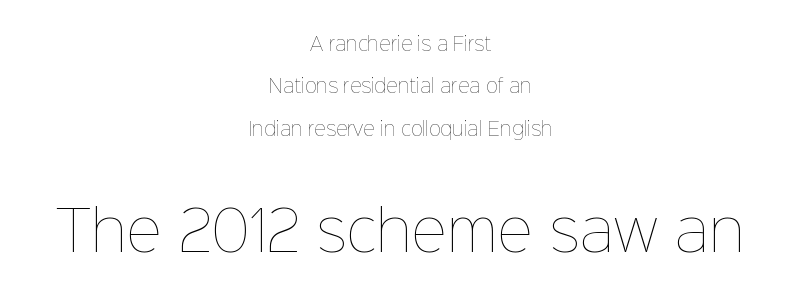
The compositor balanced each line on the midline. Reading top to bottom, the characters get bigger at the block break. Do the characters align in a grid? No, the font is proportional. Successive baselines arrive slowly, with a big drop between each. The lettering holds an erect, upright posture throughout.
